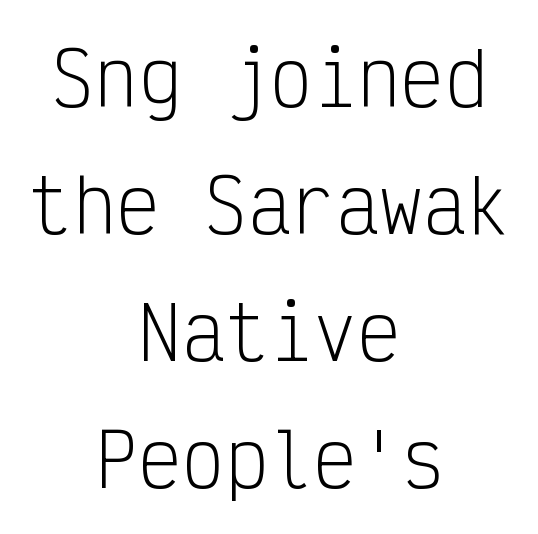
The image shows 73 px light, condensed sans-serif type, upright, monospaced; set centered, line spacing 1.74x, normal letter spacing, not underlined; low stroke contrast and a medium x-height.
